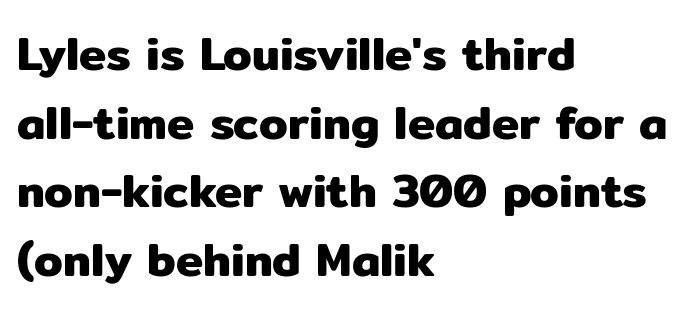
The image shows 46 px sans-serif type, upright; set left-aligned, normal line spacing (1.49x), normal letter spacing, not underlined; low stroke contrast and a medium x-height.
